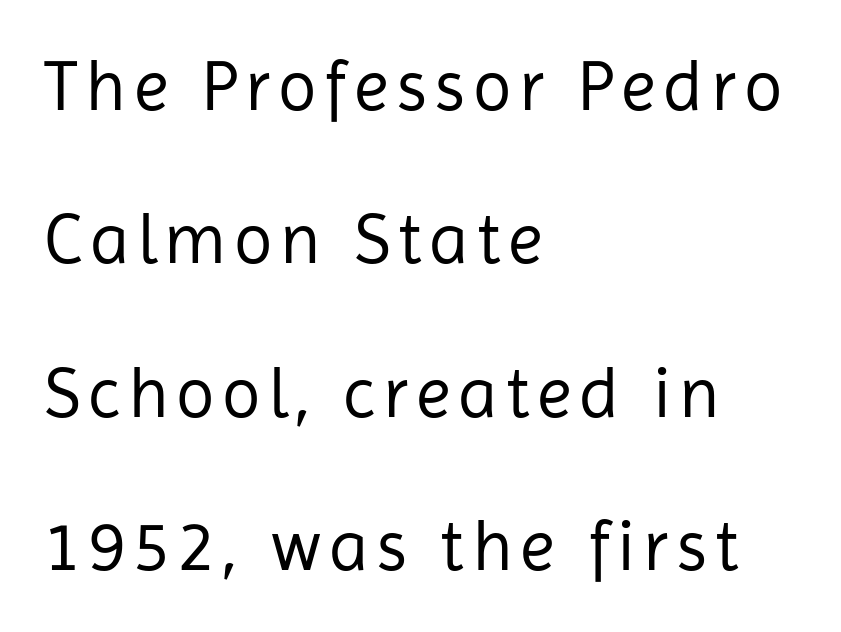
Q: Is the text bold? A: No.
Q: Is the text italic (slanted)? A: No, it is upright.
Q: Is the typeface a serif or a sans-serif typeface? A: Sans-serif.
Q: Is the text underlined? A: No.
Q: How is the paragraph aligned? A: Left-aligned.
Q: Is the spacing between lines tight, normal or loose? A: Loose.
Q: Width (condensed, normal, or wide)? A: Normal.
Q: Stroke contrast? A: Low.
Q: x-height? A: Medium.
Q: Monospaced? A: No.
